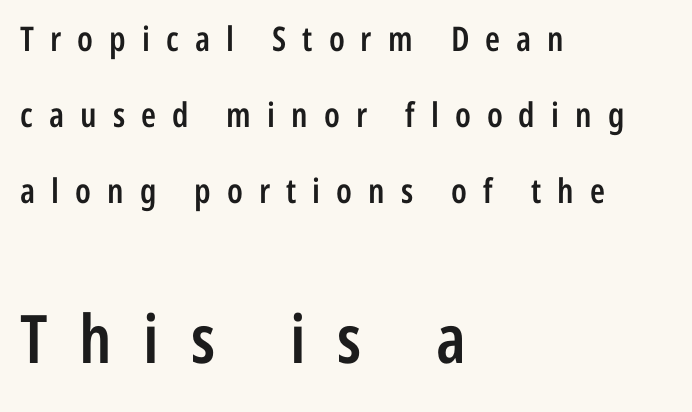
The passage shown is typed in a proportional face where columns would drift. The leading is generous, giving the passage an open texture. If you drew a ruler down the left edge, every line would touch it. Students, this is semibold: more ink than regular, less than bold. Does the type have serifs? No, each stem ends abruptly. Descender tails drop into unmarked territory.
